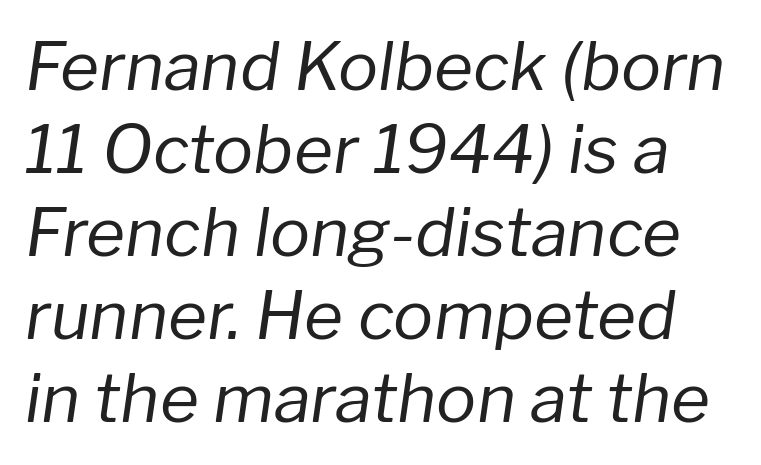
Q: Is the text bold? A: No.
Q: Is the text italic (slanted)? A: Yes, it leans right by about 8 degrees.
Q: Is the text underlined? A: No.
Q: Is the spacing between letters normal or unusually wide? A: Normal.
Q: Width (condensed, normal, or wide)? A: Normal.
Q: Stroke contrast? A: Low.
Q: x-height? A: Medium.
Q: Monospaced? A: No.
